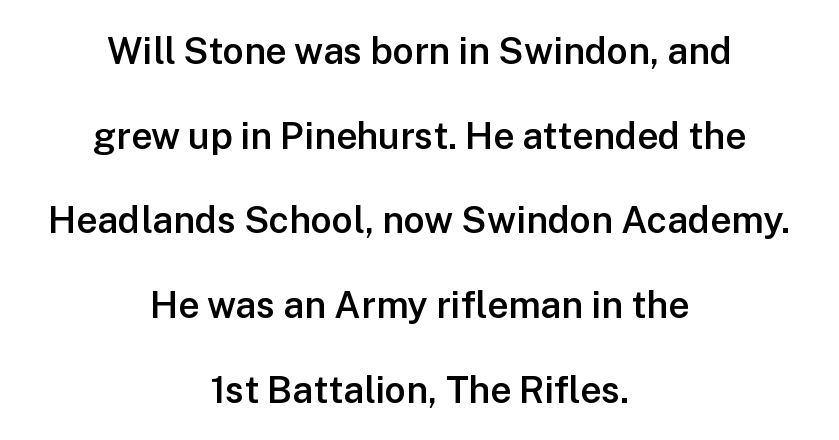
If you folded the block vertically in half, each line would mirror itself in length. When letters stand straight like this, we call the style roman or upright. Airy leading. Each letter keeps its own natural width here, so spacing adapts to shape. These lines are composed in type without serifs.
